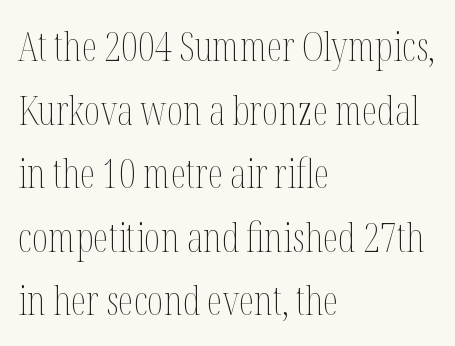
{"italic": "no", "bold": "no", "weight": "thin", "width": "condensed", "stroke_contrast": "medium", "x_height": "medium", "monospaced": "no", "underline": "no", "align": "left", "line_spacing": "normal", "line_spacing_ratio": 1.59, "letter_spacing": "normal", "letter_spacing_em": 0.0, "glyph_px": 40}
